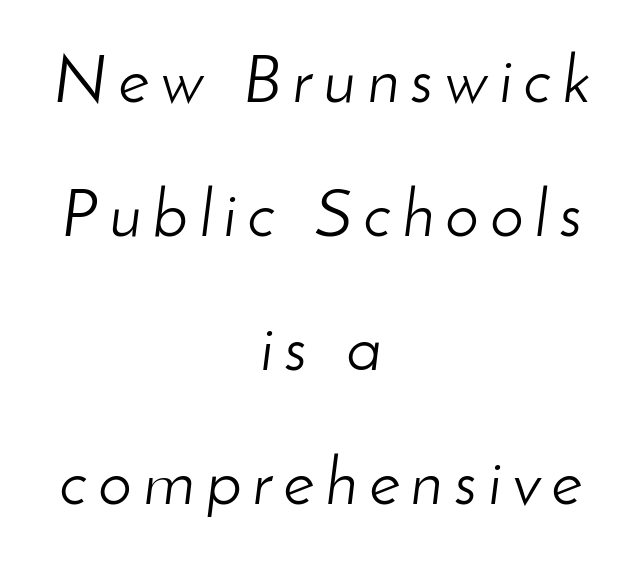
{"italic": "yes", "lean": "right", "slant_degrees": 8, "bold": "no", "weight": "light", "width": "normal", "stroke_contrast": "low", "x_height": "small", "monospaced": "no", "underline": "no", "align": "center", "line_spacing": "loose", "line_spacing_ratio": 2.0, "glyph_px": 67}
